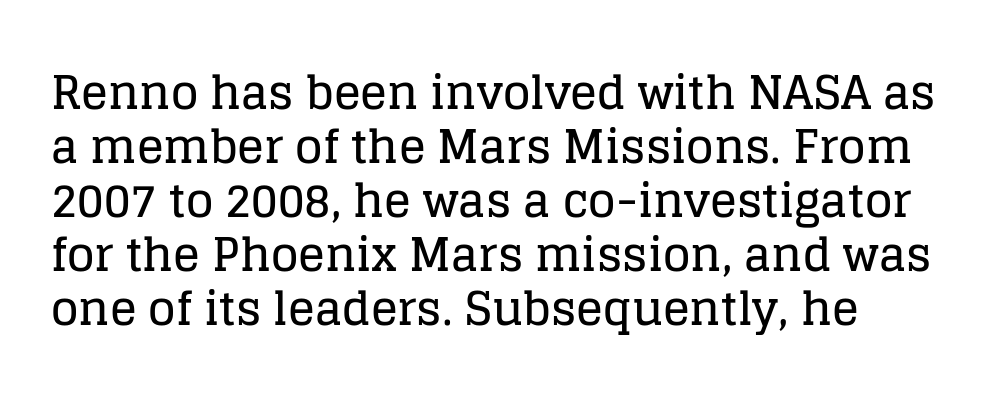
Q: Is the text italic (slanted)? A: No, it is upright.
Q: Is the typeface a serif or a sans-serif typeface? A: Serif.
Q: Is the text underlined? A: No.
Q: Is the spacing between letters normal or unusually wide? A: Normal.
Q: Width (condensed, normal, or wide)? A: Normal.
Q: Stroke contrast? A: Low.
Q: x-height? A: Large.
Q: Monospaced? A: No.
